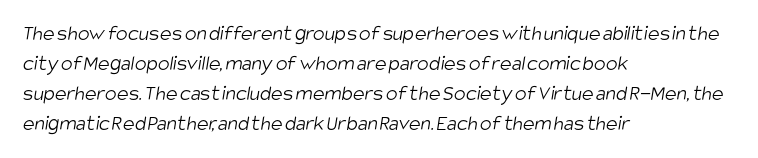
Q: Is the text bold? A: No.
Q: Is the text underlined? A: No.
Q: How is the paragraph aligned? A: Left-aligned.
Q: Is the spacing between letters normal or unusually wide? A: Normal.
Q: Is the spacing between lines tight, normal or loose? A: Normal.
